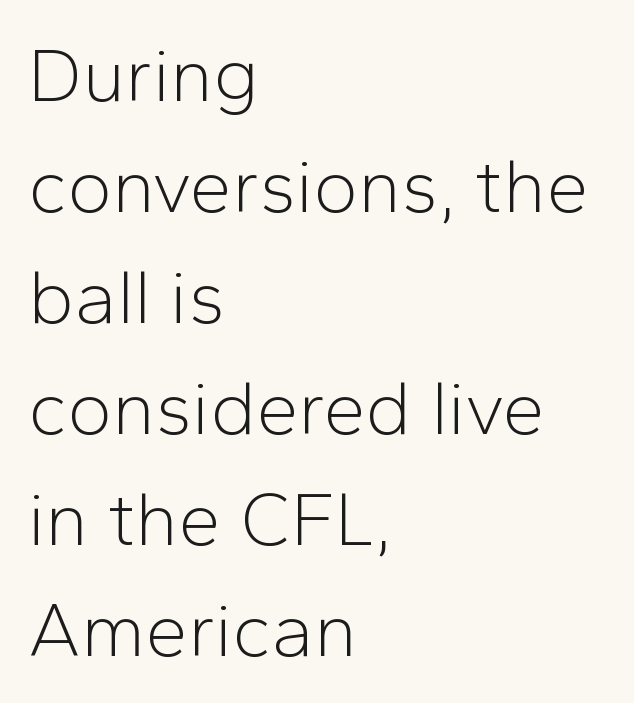
The image shows 76 px light sans-serif type, upright; set left-aligned, normal line spacing (1.46x), normal letter spacing, not underlined; low stroke contrast and a medium x-height.
